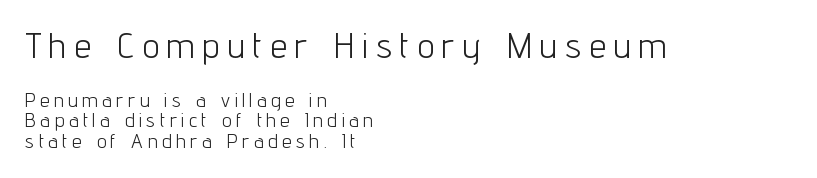
{"serif": "no", "italic": "no", "bold": "no", "weight": "light", "width": "condensed", "stroke_contrast": "low", "x_height": "medium", "monospaced": "no", "underline": "no", "align": "left", "line_spacing": "tight", "line_spacing_ratio": 1.06, "letter_spacing": "wide", "letter_spacing_em": 0.25, "larger_block": "first", "size_ratio": 1.79, "glyph_px": 34}
